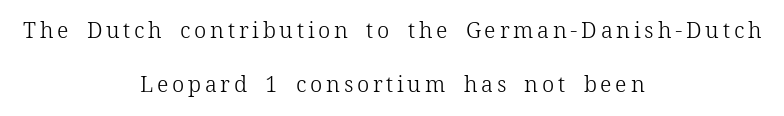
The image shows 22 px text type, upright; set centered, loose line spacing (2.47x), not underlined.
